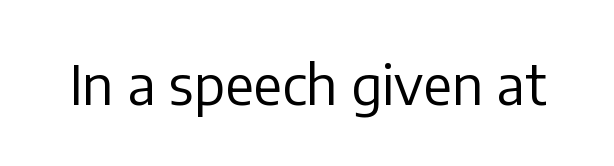
{"serif": "no", "italic": "no", "bold": "no", "weight": "regular", "width": "normal", "stroke_contrast": "low", "x_height": "medium", "monospaced": "no", "underline": "no", "letter_spacing": "normal", "letter_spacing_em": 0.0, "glyph_px": 55}
